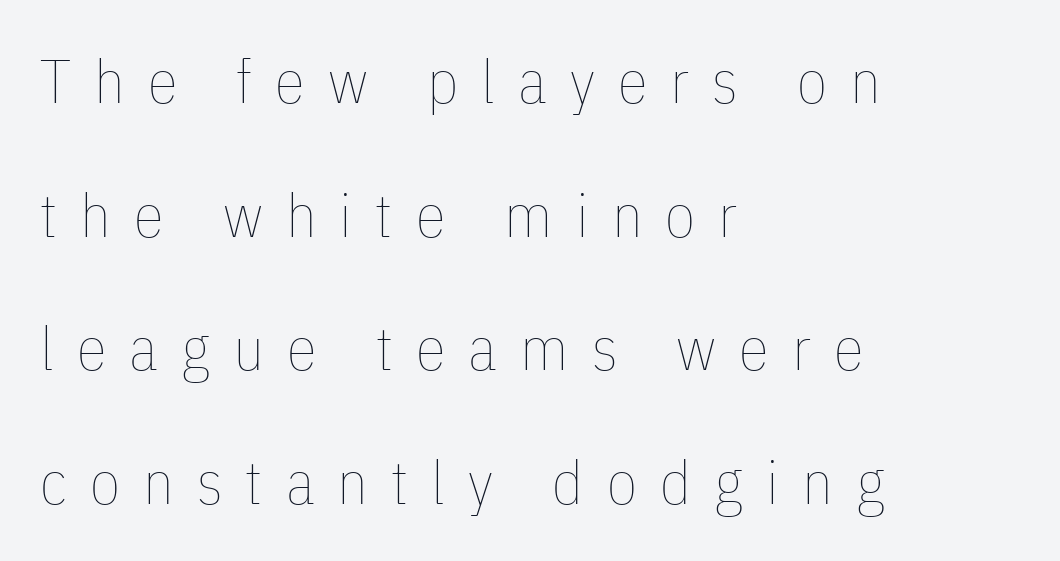
Anything drawn beneath the words? Only blank space. Letter spacing: wide. Weight class: somewhere from thin through regular. The font's upright variant was chosen for this text. You could fit nearly another row in the gap between these rows.
